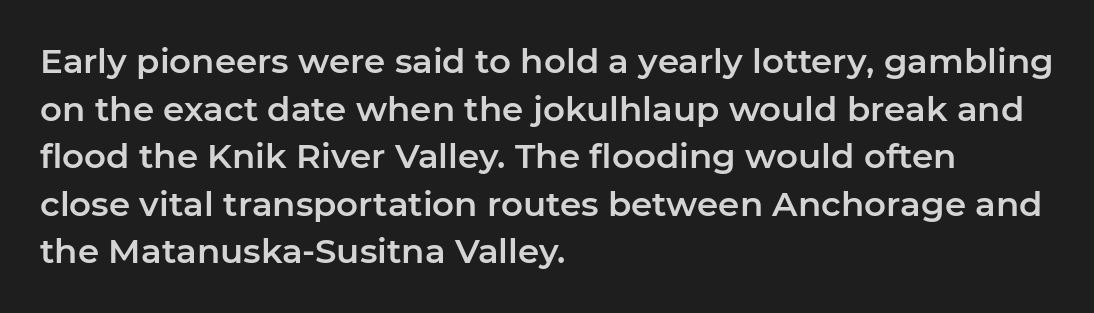
The image shows 34 px sans-serif type, upright; set left-aligned, normal line spacing (1.4x), normal letter spacing, not underlined; low stroke contrast and a medium x-height.
